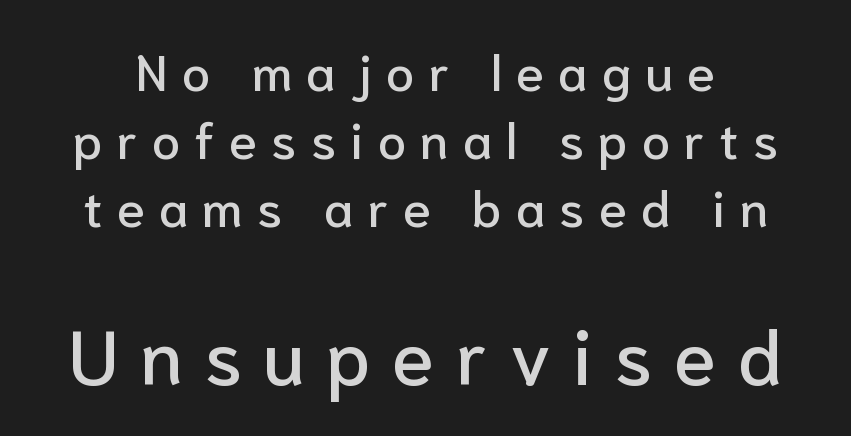
Has an underline been added? It has not. Here the designer chose a conventional face with non-uniform glyph widths. The face used here is a sans, in the tradition of grotesques and geometrics. Vertical spacing — default.
